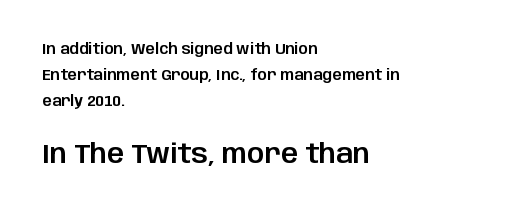
Q: Is the text italic (slanted)? A: No, it is upright.
Q: Is the text underlined? A: No.
Q: How is the paragraph aligned? A: Left-aligned.
Q: Is the spacing between letters normal or unusually wide? A: Normal.
Q: Which block of text is set in a larger size, the first (top) or the second (bottom)? A: The second (bottom) one.
